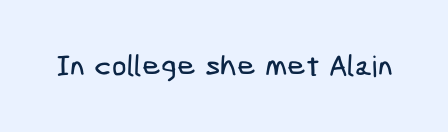
Q: Is the typeface a serif or a sans-serif typeface? A: Sans-serif.
Q: Is the text underlined? A: No.
Q: Is the spacing between letters normal or unusually wide? A: Normal.
Q: Width (condensed, normal, or wide)? A: Condensed.
Q: Stroke contrast? A: Low.
Q: x-height? A: Medium.
